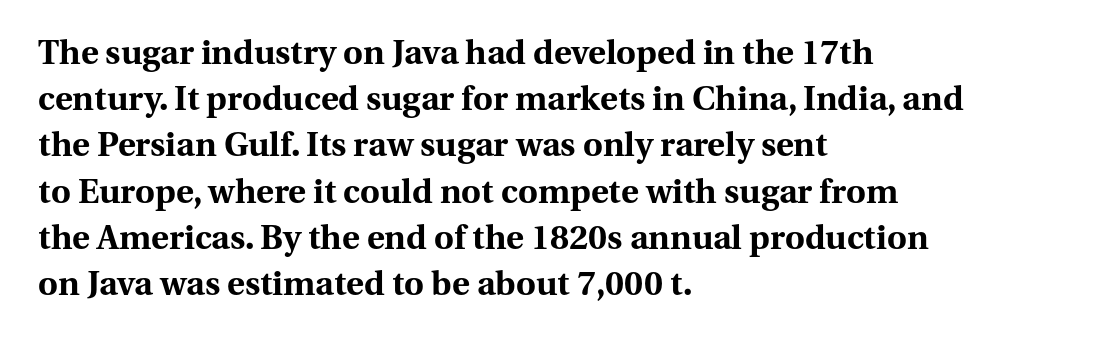
The image shows 34 px bold serif type, upright; set left-aligned, normal line spacing (1.36x), normal letter spacing, not underlined; medium stroke contrast and a medium x-height.
